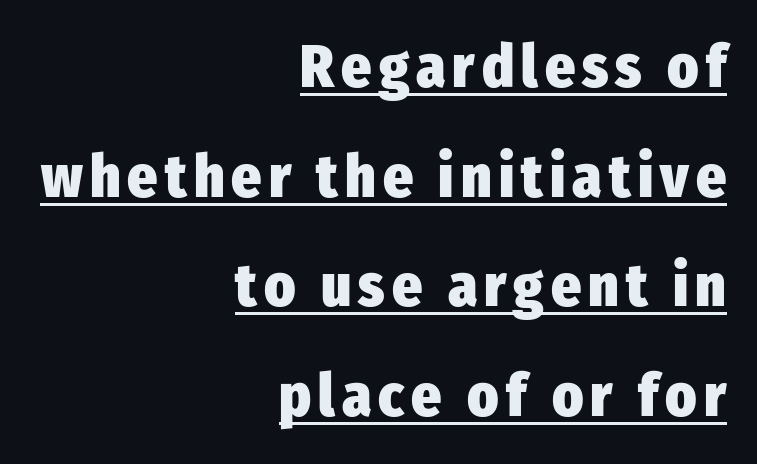
Nothing sits at the stroke ends, so this counts as sans-serif. In CSS terms this would be text-align: right. Unlike italic type, these characters show no tilt at all. The words here are underlined. Is this a fixed-width face? No — the glyphs have proportional, varying widths.
